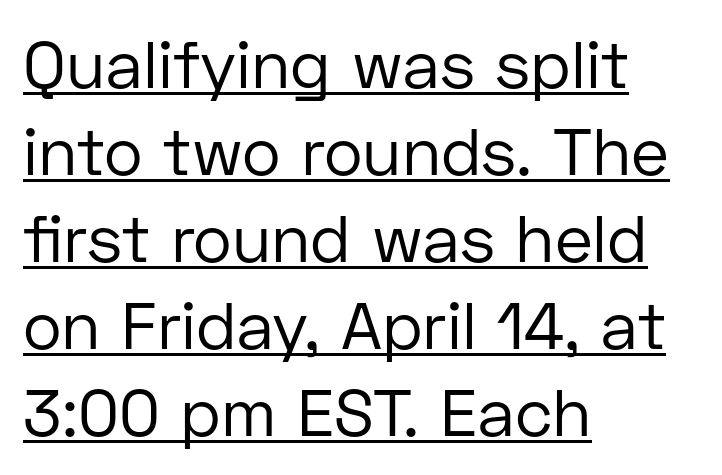
Q: Is the text bold? A: No.
Q: Is the text italic (slanted)? A: No, it is upright.
Q: Is the typeface a serif or a sans-serif typeface? A: Sans-serif.
Q: Is the text underlined? A: Yes.
Q: How is the paragraph aligned? A: Left-aligned.
Q: Is the spacing between letters normal or unusually wide? A: Normal.
Q: Is the spacing between lines tight, normal or loose? A: Normal.
Q: Width (condensed, normal, or wide)? A: Normal.
Q: Stroke contrast? A: Low.
Q: x-height? A: Medium.
Q: Monospaced? A: No.
